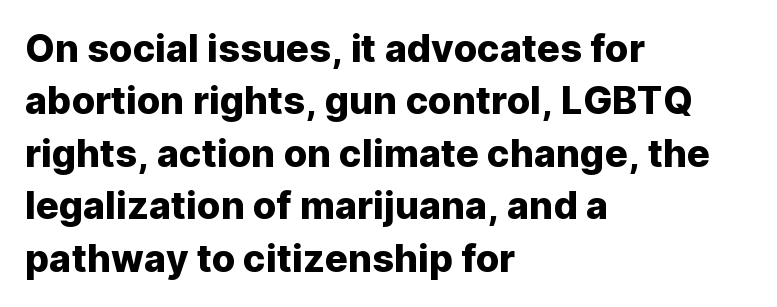
A normal amount of white space separates one row of letters from the next. The letters stand straight up with perfectly vertical stems. The designer went with a sans here, leaving each stem footless. Standard letterfit; no display-style spreading of the glyphs.
